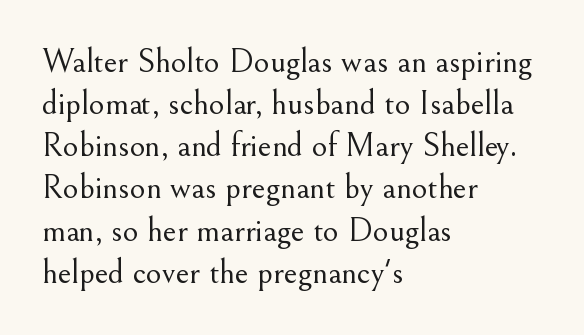
The letters stand straight up with perfectly vertical stems. The letters carry serifs — small finishing strokes at the ends of their stems. Here the designer chose a conventional face with non-uniform glyph widths. A student would call this left alignment; a typographer would say flush left, rag right.
